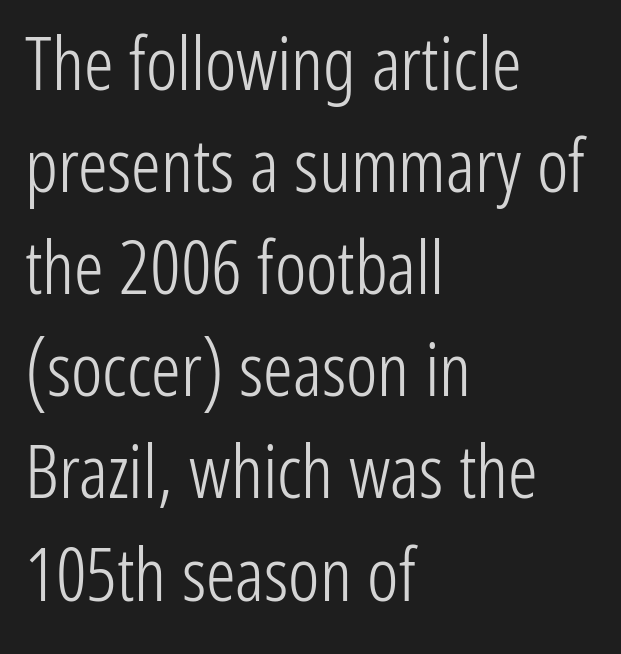
Left-aligned paragraph, ragged on the right. This sample has the flowing, uneven cadence of proportional lettering. The weight tops out at a normal text grade. Descenders hang freely into open space.
